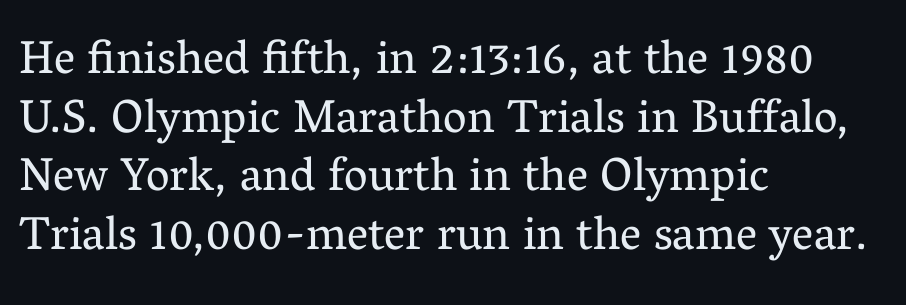
{"serif": "yes", "italic": "no", "bold": "no", "weight": "regular", "width": "normal", "stroke_contrast": "medium", "x_height": "medium", "monospaced": "no", "underline": "no", "align": "left", "line_spacing": "normal", "line_spacing_ratio": 1.25, "letter_spacing": "normal", "letter_spacing_em": 0.0, "glyph_px": 47}
